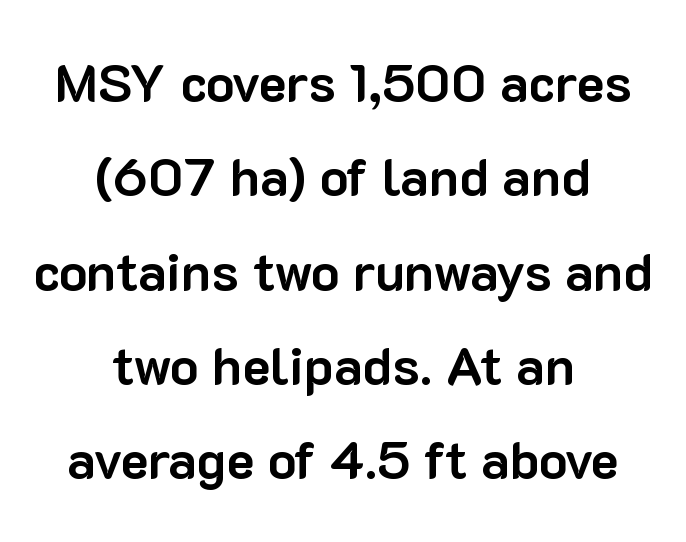
The typography opts for an upright posture over an oblique one. The letterforms sit shoulder to shoulder at normal distance. Descenders are the only things crossing below the line. Heavy, bold letterforms. The rendering positions every line midway between the sides.
